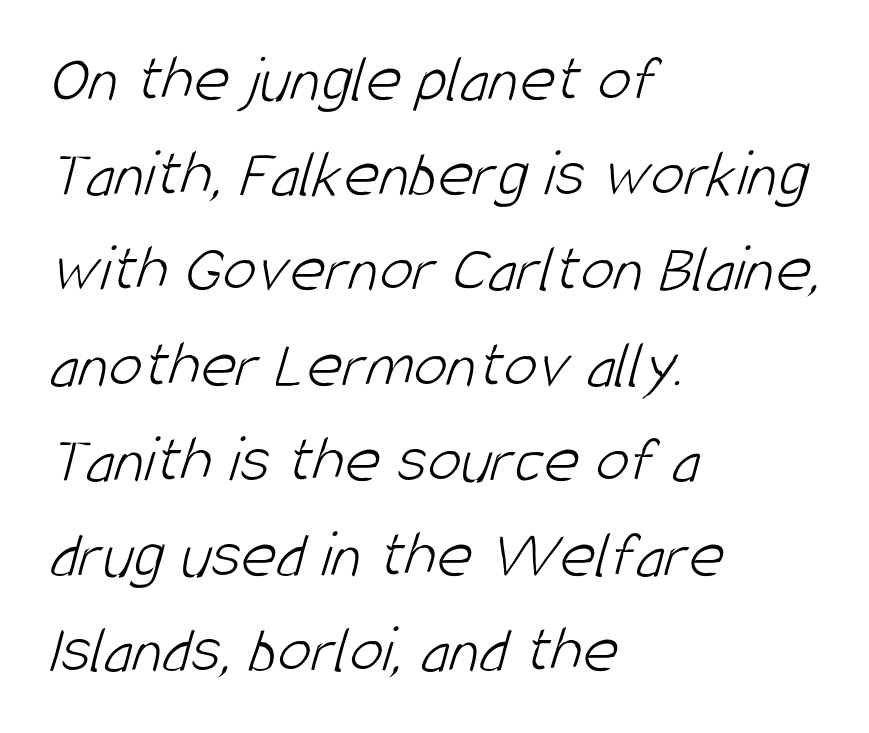
Nothing heavy about these letters — not bold at all. Check under the words: just untouched page. The passage shown is typed in a proportional face where columns would drift. Baseline-to-baseline distance is the conventional proportion of letter height. No feet cap the strokes, marking this as sans-serif type.
